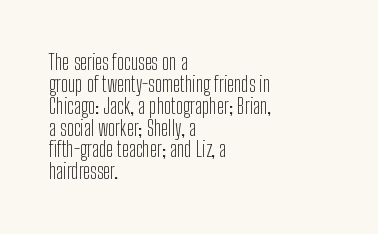
Q: Is the text bold? A: No.
Q: Is the text italic (slanted)? A: No, it is upright.
Q: Is the text underlined? A: No.
Q: How is the paragraph aligned? A: Left-aligned.
Q: Is the spacing between letters normal or unusually wide? A: Normal.
Q: Is the spacing between lines tight, normal or loose? A: Tight.
